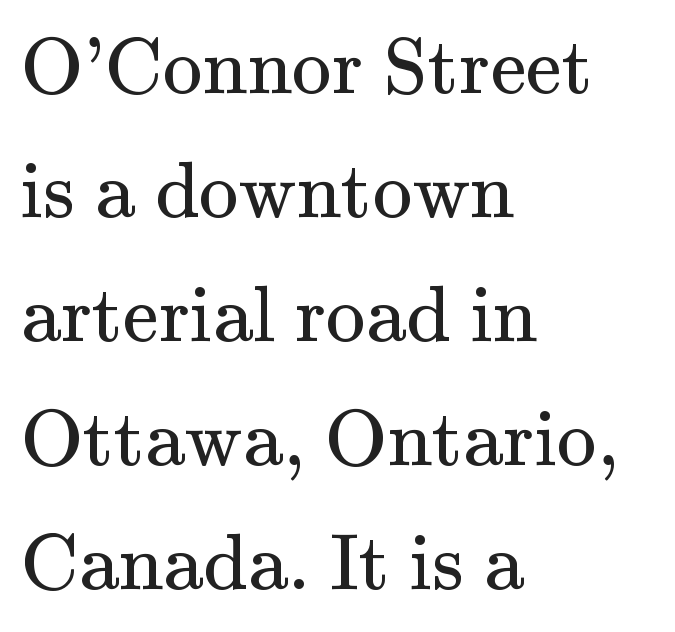
Q: Is the text bold? A: No.
Q: Is the text italic (slanted)? A: No, it is upright.
Q: Is the typeface a serif or a sans-serif typeface? A: Serif.
Q: Is the text underlined? A: No.
Q: How is the paragraph aligned? A: Left-aligned.
Q: Is the spacing between letters normal or unusually wide? A: Normal.
Q: Is the spacing between lines tight, normal or loose? A: Normal.
Q: Width (condensed, normal, or wide)? A: Normal.
Q: Stroke contrast? A: Medium.
Q: x-height? A: Small.
Q: Monospaced? A: No.
